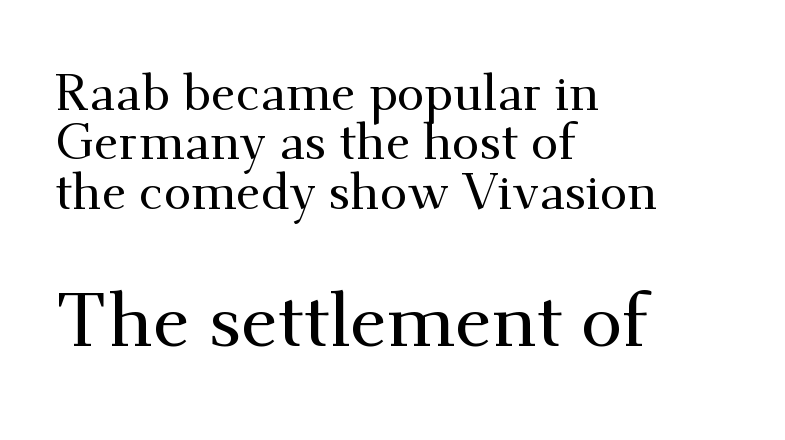
The passage shown is typeset with a serif family. Notice how the stems are strictly vertical — no italics here. The emphasis by scale lands on block number two, below. The block of text is dense from top to bottom, with scant space between rows.
